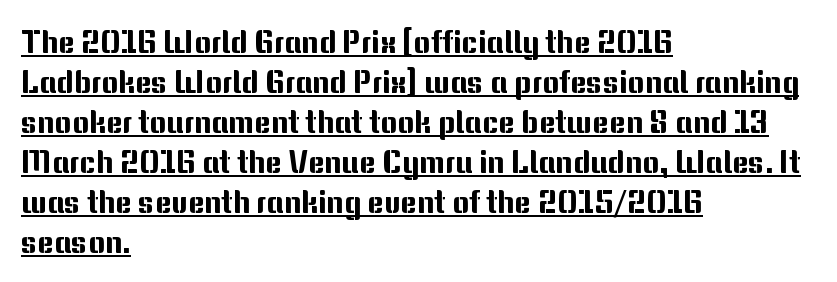
The image shows 32 px sans-serif type, upright; set left-aligned, normal line spacing (1.25x), normal letter spacing, underlined; medium stroke contrast and a medium x-height.
